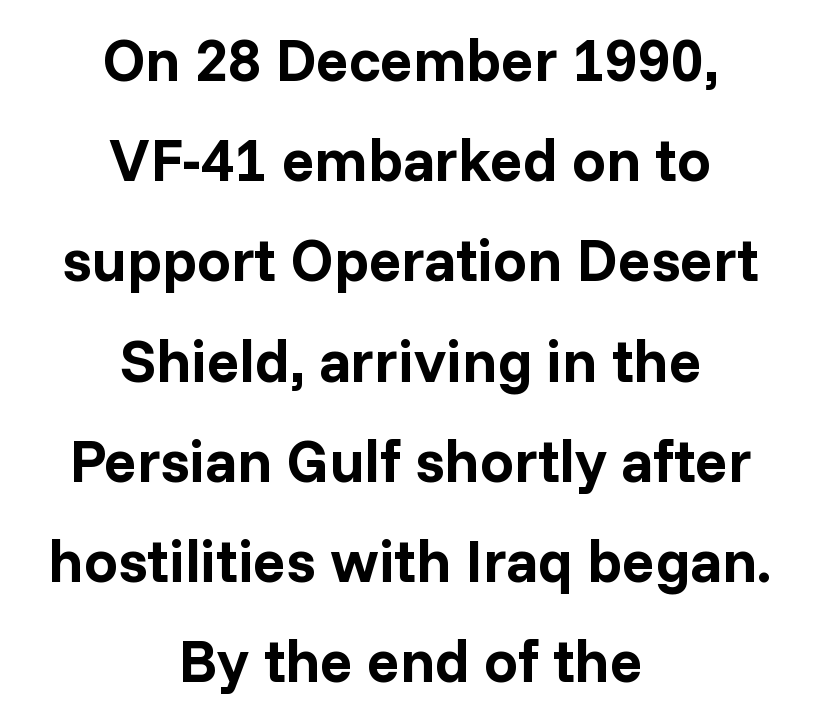
The image shows 60 px bold sans-serif type, upright; set centered, normal line spacing (1.67x), normal letter spacing, not underlined; low stroke contrast and a medium x-height.
